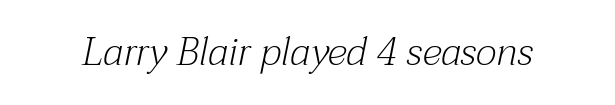
The image shows 39 px light serif type, italic (leaning right); set normal letter spacing, not underlined; medium stroke contrast and a medium x-height.
